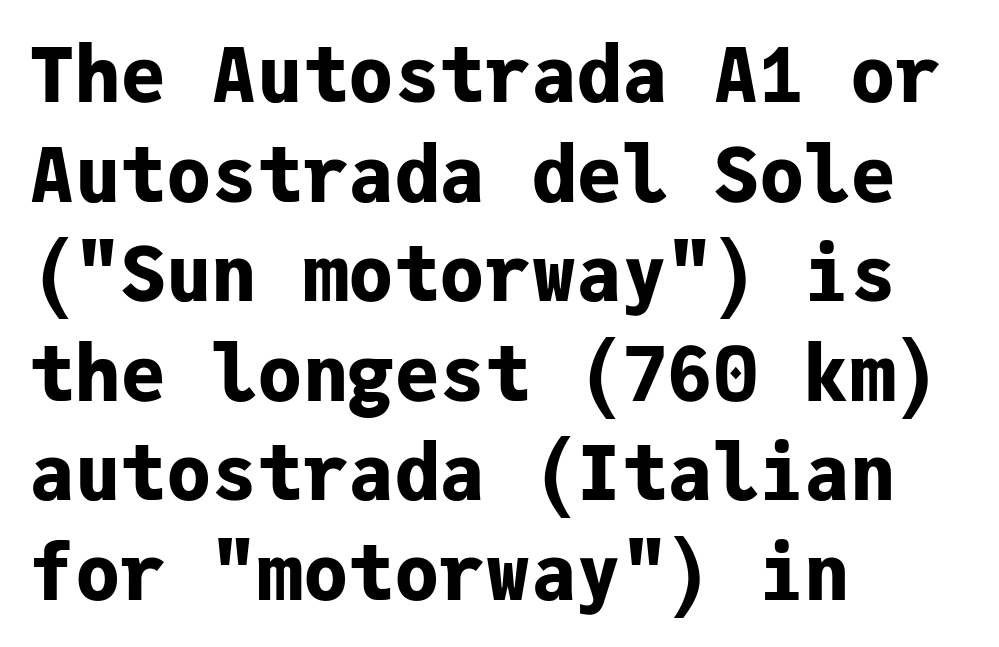
{"serif": "no", "italic": "no", "bold": "yes", "weight": "bold", "width": "normal", "stroke_contrast": "low", "x_height": "medium", "monospaced": "yes", "underline": "no", "align": "left", "line_spacing": "normal", "line_spacing_ratio": 1.31, "letter_spacing": "normal", "letter_spacing_em": 0.0, "glyph_px": 76}
